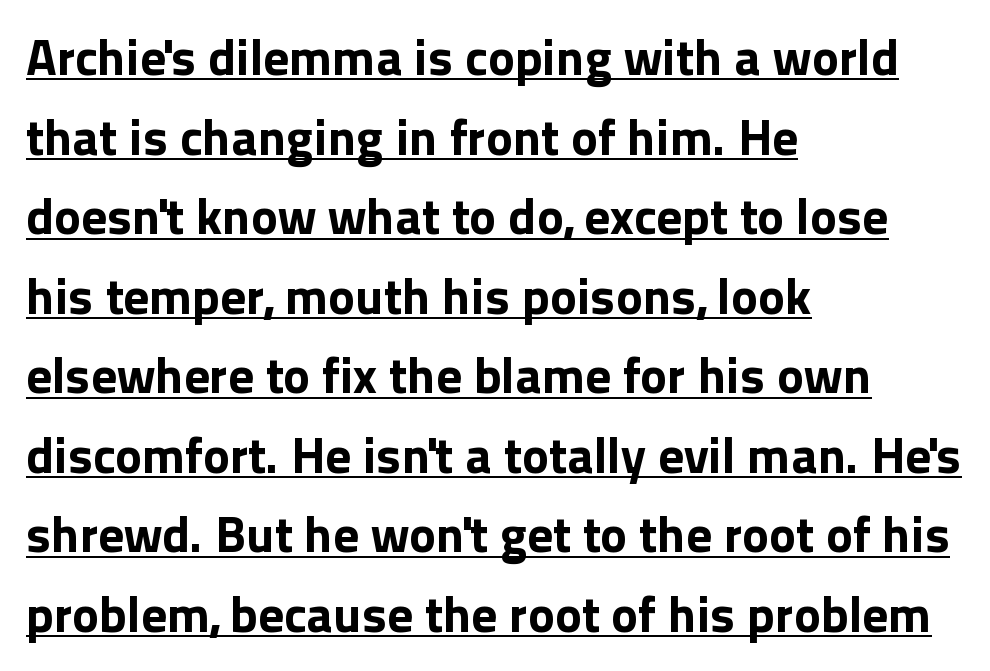
This sample uses an upright cut, with every glyph sitting square on the baseline. Regarding leading, the lines here are spaced in the standard way. The sample's only ornament is a line tracing under the words. This rendering leaves character spacing at its baseline value. The typesetting leans heavy: a genuine bold.
